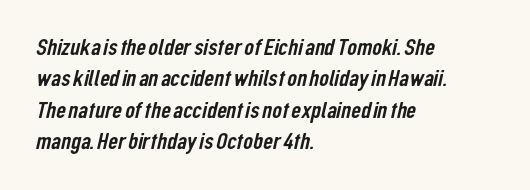
Q: Is the text underlined? A: No.
Q: How is the paragraph aligned? A: Left-aligned.
Q: Is the spacing between letters normal or unusually wide? A: Normal.
Q: Is the spacing between lines tight, normal or loose? A: Normal.
